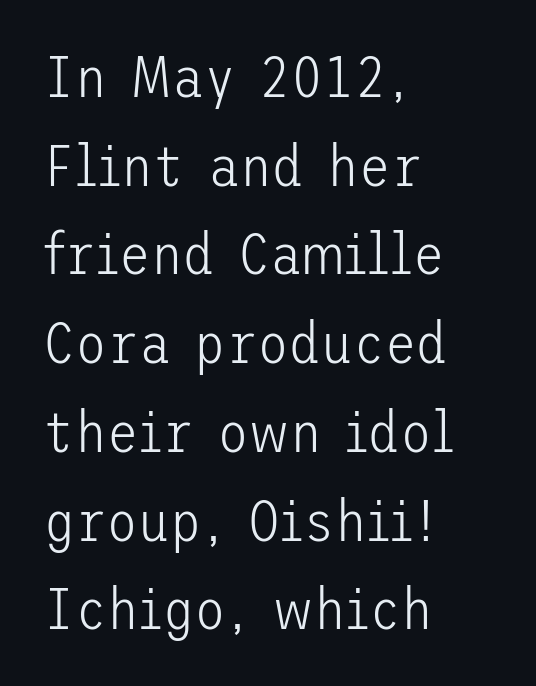
Q: Is the text bold? A: No.
Q: Is the text italic (slanted)? A: No, it is upright.
Q: Is the typeface a serif or a sans-serif typeface? A: Sans-serif.
Q: Is the text underlined? A: No.
Q: How is the paragraph aligned? A: Left-aligned.
Q: Is the spacing between letters normal or unusually wide? A: Normal.
Q: Is the spacing between lines tight, normal or loose? A: Normal.
Q: Width (condensed, normal, or wide)? A: Normal.
Q: Stroke contrast? A: Low.
Q: x-height? A: Medium.
